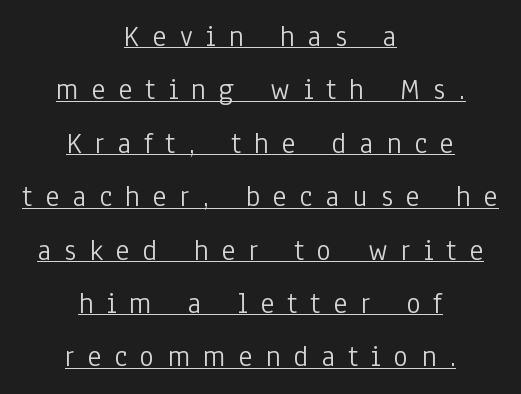
{"serif": "no", "italic": "no", "bold": "no", "weight": "light", "width": "condensed", "stroke_contrast": "low", "x_height": "medium", "monospaced": "no", "underline": "yes", "align": "center", "line_spacing_ratio": 1.78, "letter_spacing": "wide", "letter_spacing_em": 0.44, "glyph_px": 30}
